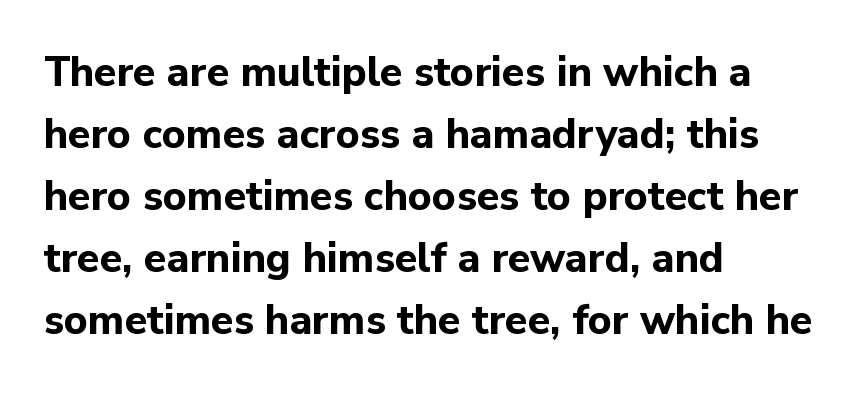
{"serif": "no", "italic": "no", "bold": "yes", "weight": "bold", "width": "normal", "stroke_contrast": "low", "x_height": "medium", "monospaced": "no", "underline": "no", "align": "left", "line_spacing": "normal", "line_spacing_ratio": 1.51, "letter_spacing": "normal", "letter_spacing_em": 0.0, "glyph_px": 41}
